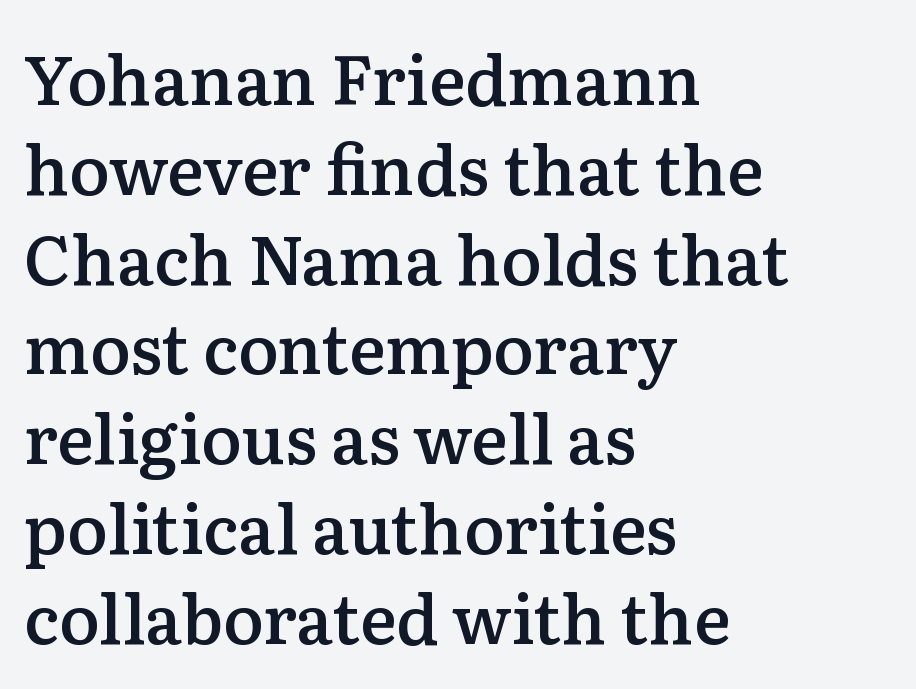
The specimen reads as upright at a glance. Words float on clear page, feet unadorned. Whoever set this chose a conventional vertical rhythm. Strokes here are thickened, but only to semibold level.
